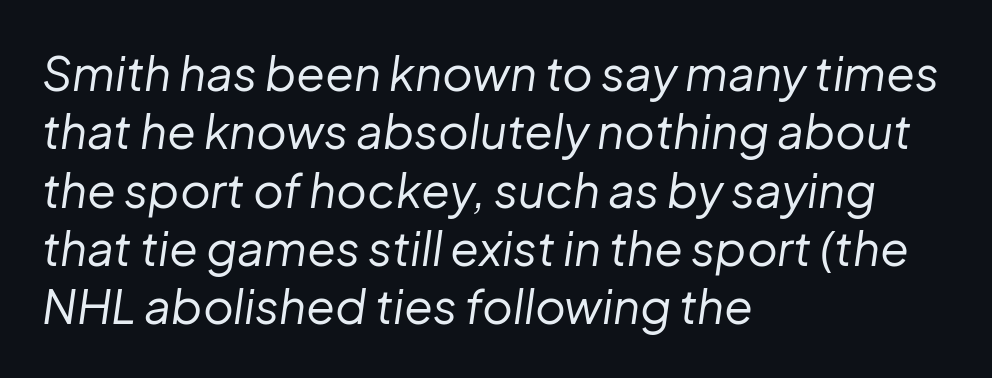
{"italic": "yes", "lean": "right", "slant_degrees": 8, "bold": "no", "weight": "regular", "width": "normal", "stroke_contrast": "low", "x_height": "medium", "monospaced": "no", "underline": "no", "align": "left", "line_spacing_ratio": 1.24, "letter_spacing": "normal", "letter_spacing_em": 0.0, "glyph_px": 47}
